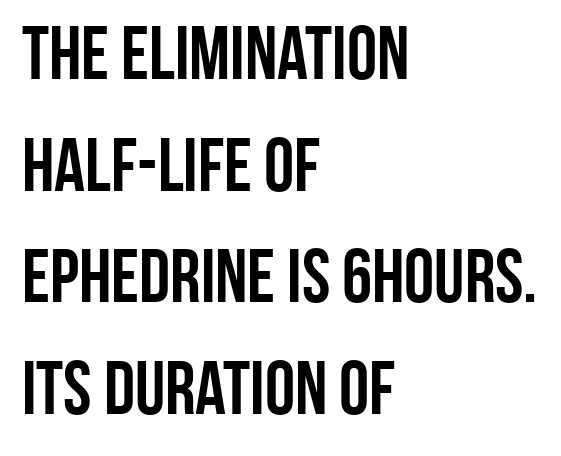
Q: Is the text bold? A: Yes.
Q: Is the text italic (slanted)? A: No, it is upright.
Q: Is the typeface a serif or a sans-serif typeface? A: Sans-serif.
Q: Is the text underlined? A: No.
Q: How is the paragraph aligned? A: Left-aligned.
Q: Is the spacing between letters normal or unusually wide? A: Normal.
Q: Is the spacing between lines tight, normal or loose? A: Normal.
Q: Width (condensed, normal, or wide)? A: Condensed.
Q: Stroke contrast? A: Low.
Q: x-height? A: Large.
Q: Monospaced? A: No.
